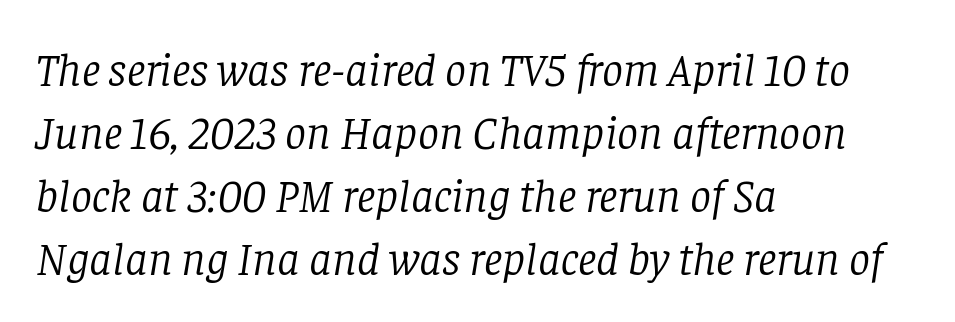
Q: Is the text bold? A: No.
Q: Is the text italic (slanted)? A: Yes, it leans right by about 8 degrees.
Q: Is the typeface a serif or a sans-serif typeface? A: Serif.
Q: Is the text underlined? A: No.
Q: How is the paragraph aligned? A: Left-aligned.
Q: Is the spacing between letters normal or unusually wide? A: Normal.
Q: Is the spacing between lines tight, normal or loose? A: Normal.
Q: Width (condensed, normal, or wide)? A: Normal.
Q: Stroke contrast? A: Low.
Q: x-height? A: Large.
Q: Monospaced? A: No.
